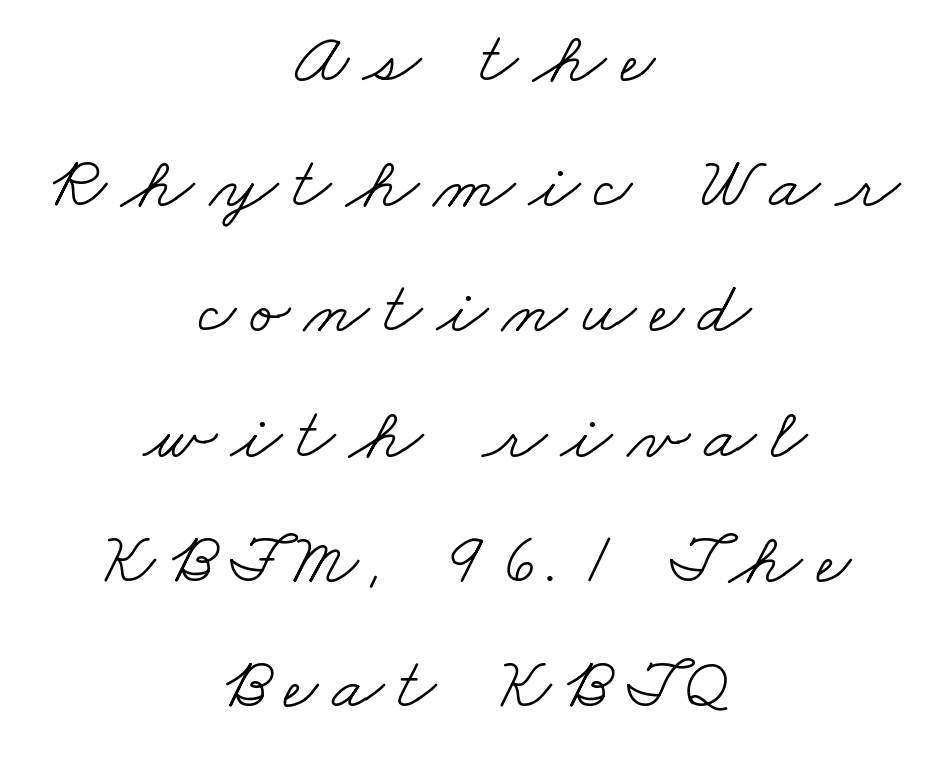
The image shows 75 px light, wide serif type; set centered, normal line spacing (1.67x), not underlined; low stroke contrast and a small x-height.
